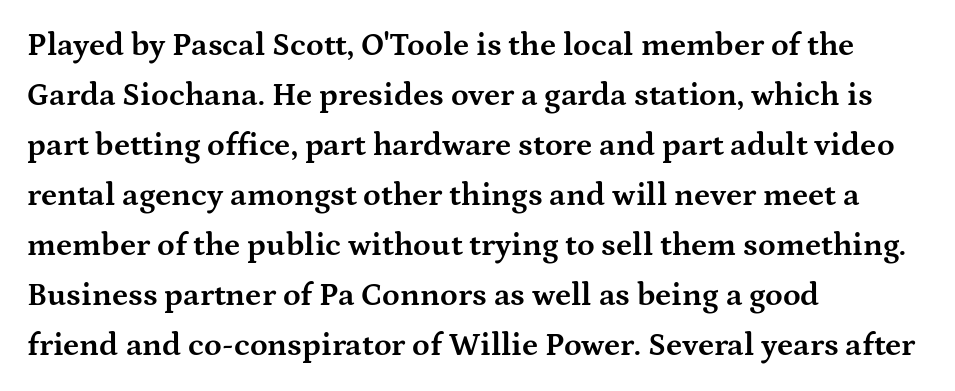
The face used here is proportionally spaced, like ordinary book or web type. Heavy, bold letterforms. Underlining? Definitely not there. Left-aligned paragraph, ragged on the right. Italic? Not at all — the glyphs are vertical. Tracking value appears to be zero — textbook default spacing.
